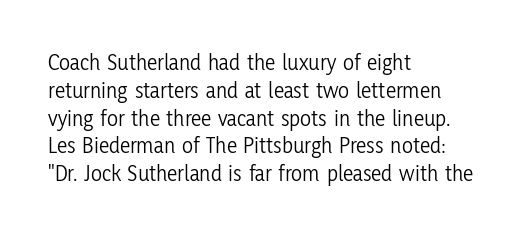
{"italic": "no", "bold": "no", "underline": "no", "align": "left", "line_spacing_ratio": 1.21, "letter_spacing": "normal", "letter_spacing_em": 0.0, "glyph_px": 23}
